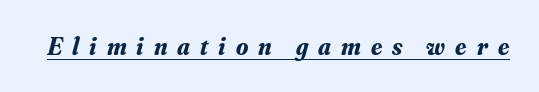
The image shows 25 px bold type, italic (leaning right); set unusually wide letter spacing (+0.4 em), underlined.
